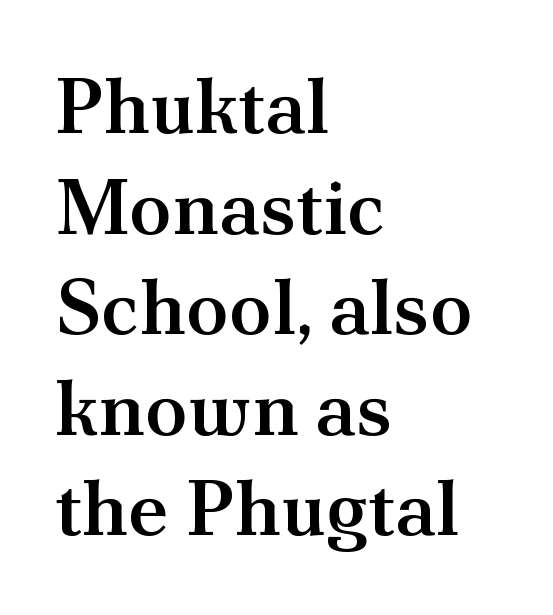
{"serif": "yes", "italic": "no", "bold": "semi", "weight": "semibold", "width": "normal", "stroke_contrast": "medium", "x_height": "small", "monospaced": "no", "underline": "no", "align": "left", "line_spacing": "normal", "line_spacing_ratio": 1.29, "letter_spacing": "normal", "letter_spacing_em": 0.0, "glyph_px": 78}
